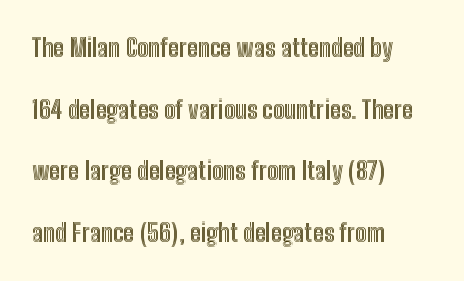
No italicization has been applied; the sample stays upright. The gaps between neighbouring characters are ordinary and unremarkable. The ragged edge is on the right, which tells us the setting is flush left. The vertical gap from one line to the next is large.
